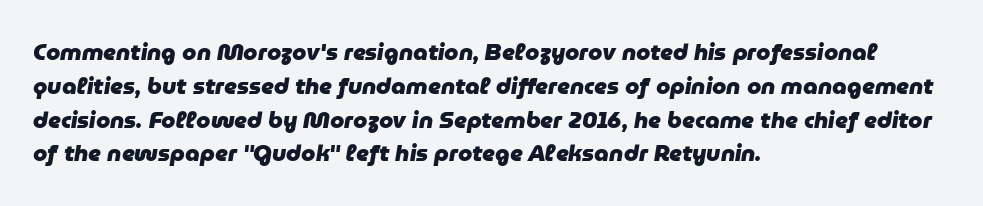
{"italic": "yes", "lean": "right", "slant_degrees": 9, "bold": "yes", "underline": "no", "align": "left", "line_spacing": "normal", "line_spacing_ratio": 1.47, "letter_spacing": "normal", "letter_spacing_em": 0.0, "glyph_px": 23}
